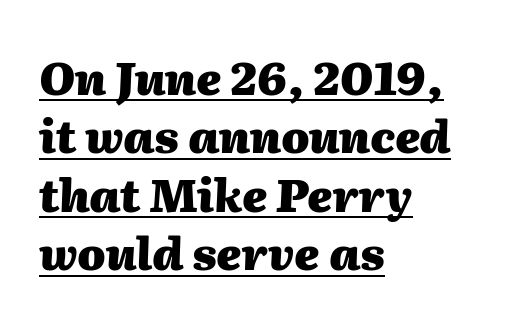
The image shows 45 px heavy type, italic (leaning right); set left-aligned, normal line spacing (1.3x), normal letter spacing, underlined; medium stroke contrast and a medium x-height.
